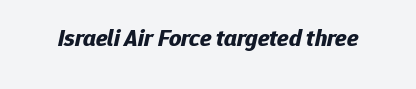
Q: Is the text bold? A: Yes.
Q: Is the text italic (slanted)? A: Yes, it leans right by about 12 degrees.
Q: Is the text underlined? A: No.
Q: Is the spacing between letters normal or unusually wide? A: Normal.
